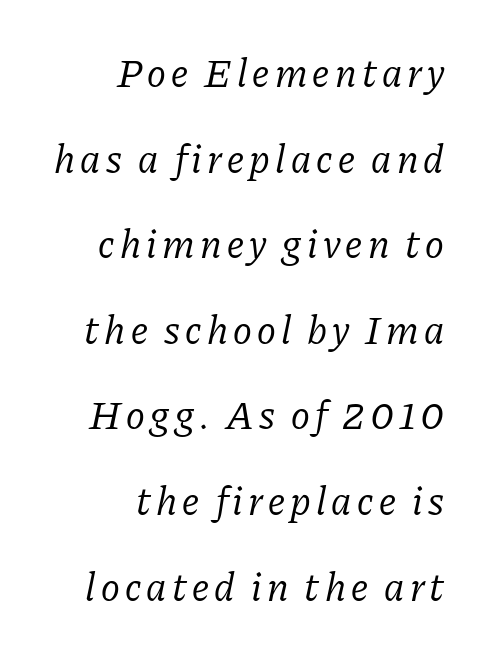
Type without underlining. A typesetter would call this leading open, well beyond the default. Italic: yes, the glyphs are oblique. All the whitespace from short lines collects on the left. I'd call this a serif setting — the letters wear small feet.
